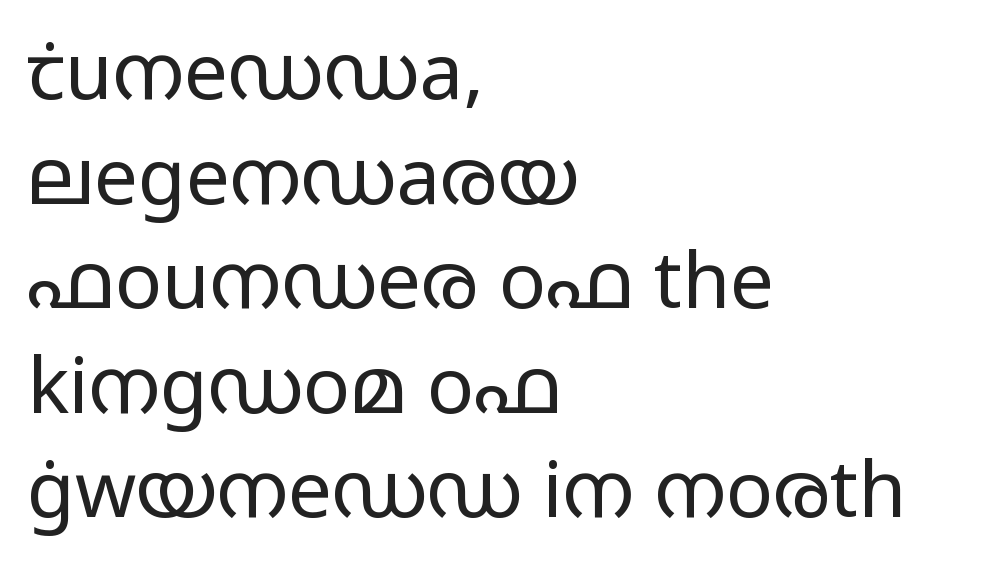
The image shows 78 px regular-weight, wide sans-serif type, upright; set left-aligned, normal line spacing (1.34x), normal letter spacing, not underlined; low stroke contrast and a medium x-height.
